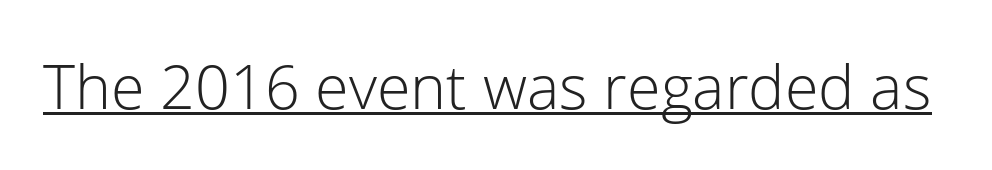
How are the letters spaced? Ordinarily, with no added tracking. The glyphs in this specimen are sans serif. Caption: lettering with a line underneath. Bold? No — there's no thickening of the strokes. This is the regular roman posture of the typeface.
